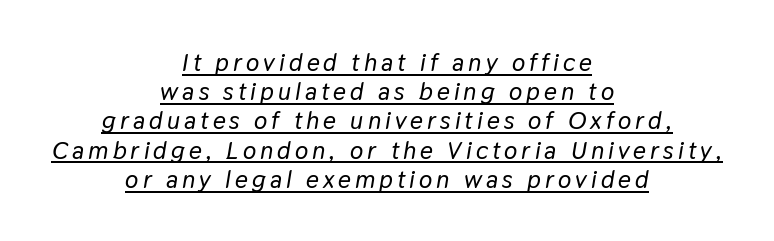
Q: Is the text italic (slanted)? A: Yes, it leans right by about 9 degrees.
Q: Is the text underlined? A: Yes.
Q: How is the paragraph aligned? A: Centered.
